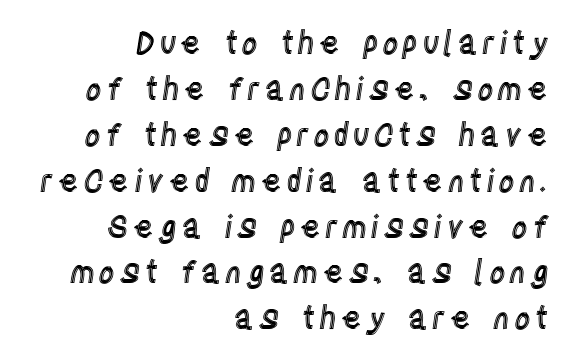
In terms of leading, this rendering sits right in the middle. These lines are rendered in a variable-pitch font. Where is the straight margin? On the right.
